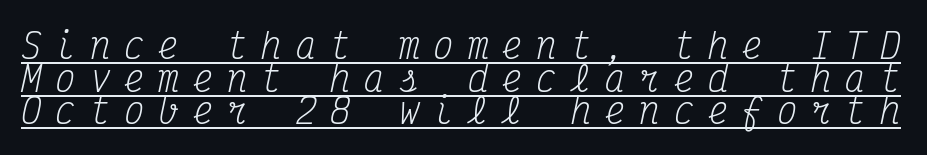
{"serif": "yes", "italic": "yes", "lean": "right", "slant_degrees": 12, "bold": "no", "weight": "regular", "width": "condensed", "stroke_contrast": "medium", "x_height": "medium", "monospaced": "yes", "underline": "yes", "line_spacing": "tight", "line_spacing_ratio": 0.96, "letter_spacing": "wide", "letter_spacing_em": 0.41, "glyph_px": 34}
